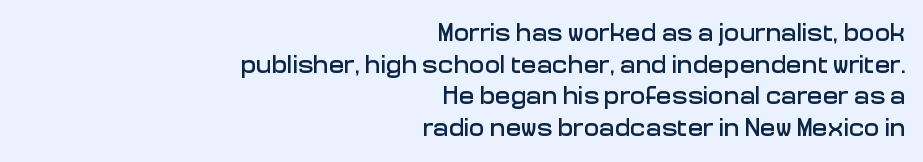
{"italic": "no", "underline": "no", "align": "right", "line_spacing_ratio": 1.22, "letter_spacing": "normal", "letter_spacing_em": 0.0, "glyph_px": 26}
